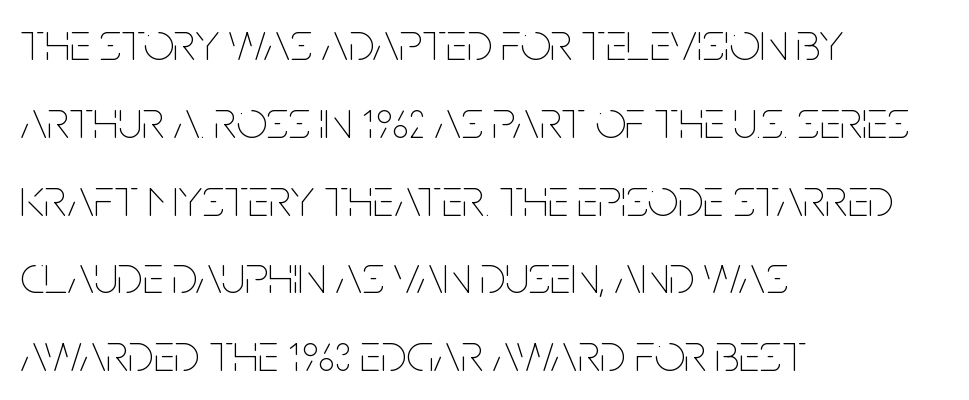
Q: Is the text bold? A: No.
Q: Is the text italic (slanted)? A: No, it is upright.
Q: Is the text underlined? A: No.
Q: How is the paragraph aligned? A: Left-aligned.
Q: Is the spacing between letters normal or unusually wide? A: Normal.
Q: Is the spacing between lines tight, normal or loose? A: Normal.
Q: Width (condensed, normal, or wide)? A: Condensed.
Q: Stroke contrast? A: Low.
Q: x-height? A: Large.
Q: Monospaced? A: No.
